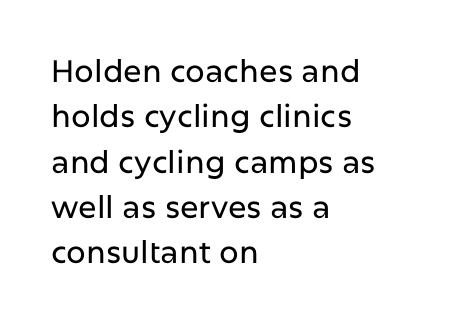
Classification — sans serif. In CSS terms this would be text-align: left. Nothing unusual about the tracking: characters are spaced as the font intends. Summary of vertical rhythm: regular, with standard interline spacing. The specimen omits any rule beneath the text block's lines. These lines were composed using upright roman letters.
